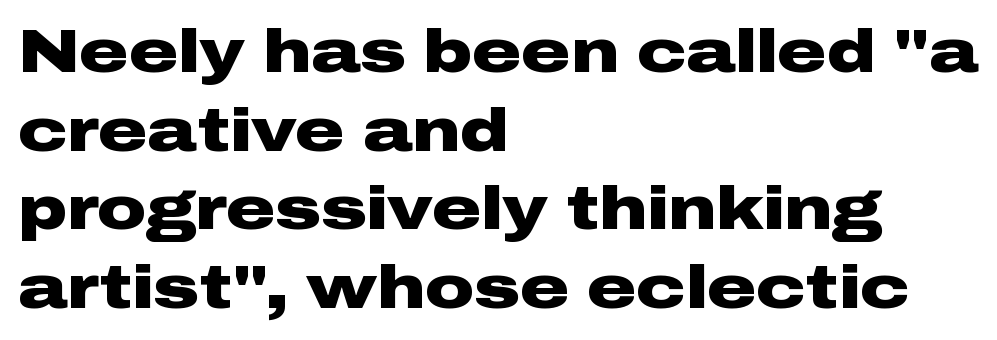
Q: Is the text bold? A: Yes.
Q: Is the text italic (slanted)? A: No, it is upright.
Q: Is the typeface a serif or a sans-serif typeface? A: Sans-serif.
Q: Is the text underlined? A: No.
Q: How is the paragraph aligned? A: Left-aligned.
Q: Is the spacing between letters normal or unusually wide? A: Normal.
Q: Is the spacing between lines tight, normal or loose? A: Normal.
Q: Width (condensed, normal, or wide)? A: Wide.
Q: Stroke contrast? A: Low.
Q: x-height? A: Medium.
Q: Monospaced? A: No.
